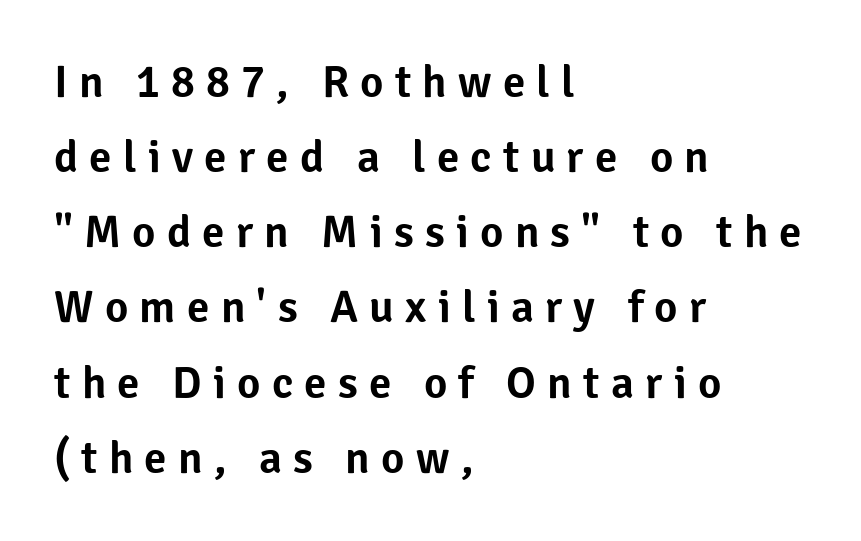
{"serif": "no", "italic": "no", "width": "normal", "stroke_contrast": "low", "x_height": "medium", "monospaced": "no", "underline": "no", "align": "left", "line_spacing": "normal", "line_spacing_ratio": 1.67, "letter_spacing": "wide", "letter_spacing_em": 0.25, "glyph_px": 45}
